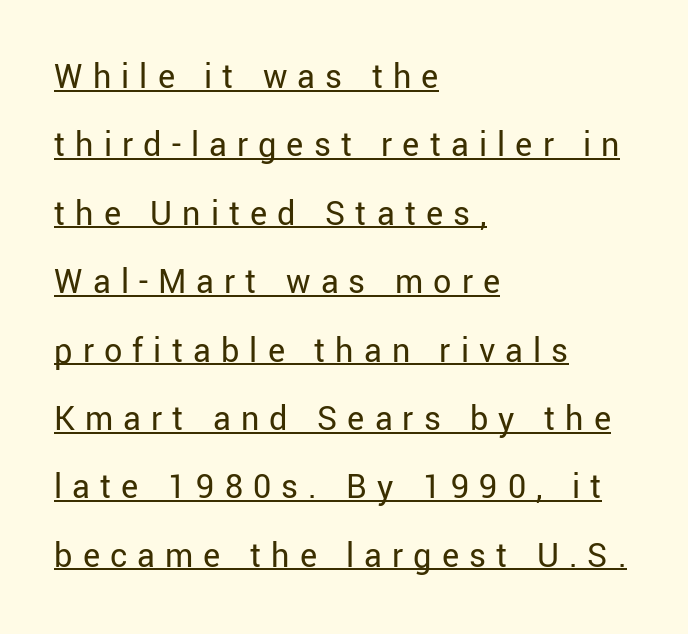
{"serif": "no", "italic": "no", "bold": "no", "weight": "regular", "width": "normal", "stroke_contrast": "low", "x_height": "medium", "monospaced": "no", "underline": "yes", "align": "left", "line_spacing": "loose", "line_spacing_ratio": 1.9, "letter_spacing": "wide", "letter_spacing_em": 0.28, "glyph_px": 36}
